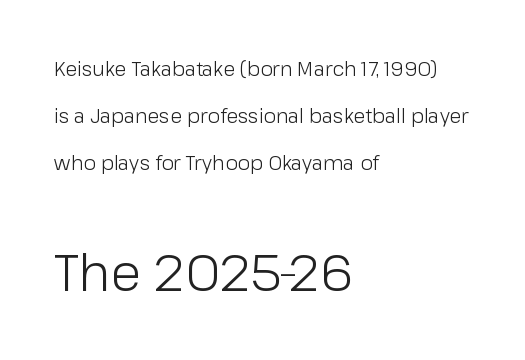
{"serif": "no", "italic": "no", "bold": "no", "weight": "light", "width": "normal", "stroke_contrast": "low", "x_height": "medium", "monospaced": "no", "underline": "no", "align": "left", "line_spacing": "loose", "line_spacing_ratio": 2.35, "letter_spacing": "normal", "letter_spacing_em": 0.0, "larger_block": "second", "size_ratio": 2.55, "glyph_px": 51}
